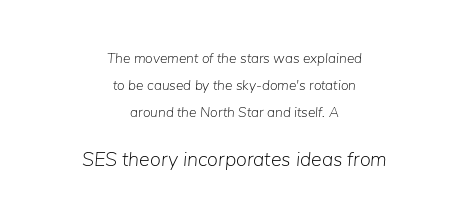
No heavy texture on the line: the type isn't bold. This block would shrink considerably if given ordinary leading; it's expanded now. Bigger letters appear in the bottom chunk; the top chunk is reduced. Caption: multi-line text, centered on the measure. The typography opts for an oblique posture over an upright one. Inter-character spacing is left at the font's built-in metrics.
